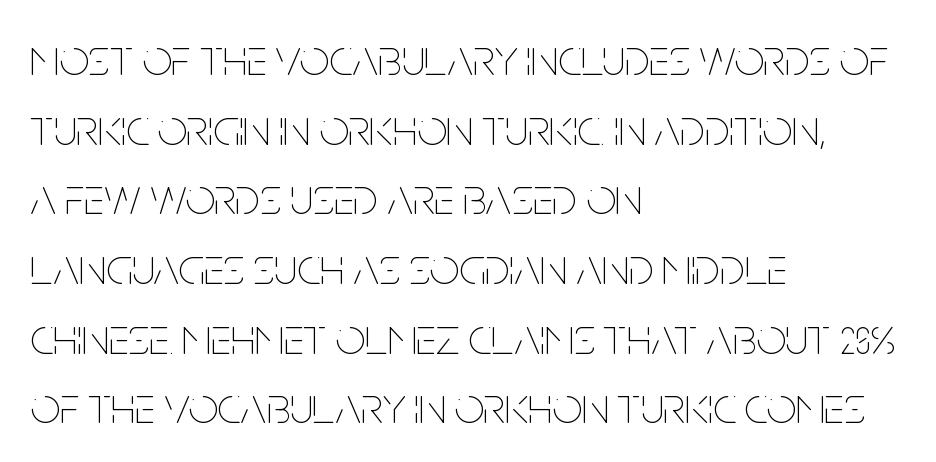
Q: Is the text bold? A: No.
Q: Is the text italic (slanted)? A: No, it is upright.
Q: Is the text underlined? A: No.
Q: How is the paragraph aligned? A: Left-aligned.
Q: Is the spacing between letters normal or unusually wide? A: Normal.
Q: Is the spacing between lines tight, normal or loose? A: Normal.
Q: Width (condensed, normal, or wide)? A: Condensed.
Q: Stroke contrast? A: Low.
Q: x-height? A: Large.
Q: Monospaced? A: No.
